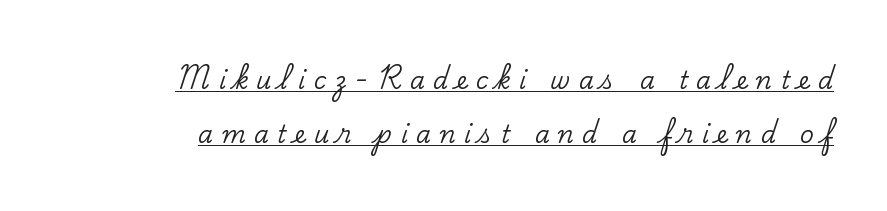
The sample's only ornament is a line tracing under the words. Line endings align vertically; line beginnings do not. If you measured baseline to baseline, you'd find a long distance.
